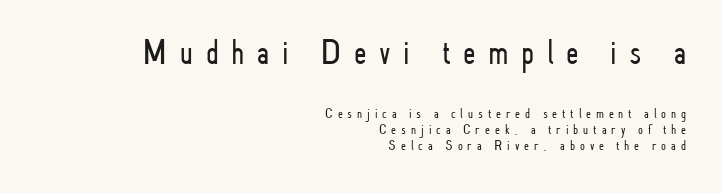
The image shows 36 px light, condensed sans-serif type, upright; set right-aligned, line spacing 1.16x, unusually wide letter spacing (+0.35 em), not underlined; the first (top) block is 2.57x larger; low stroke contrast and a small x-height.
